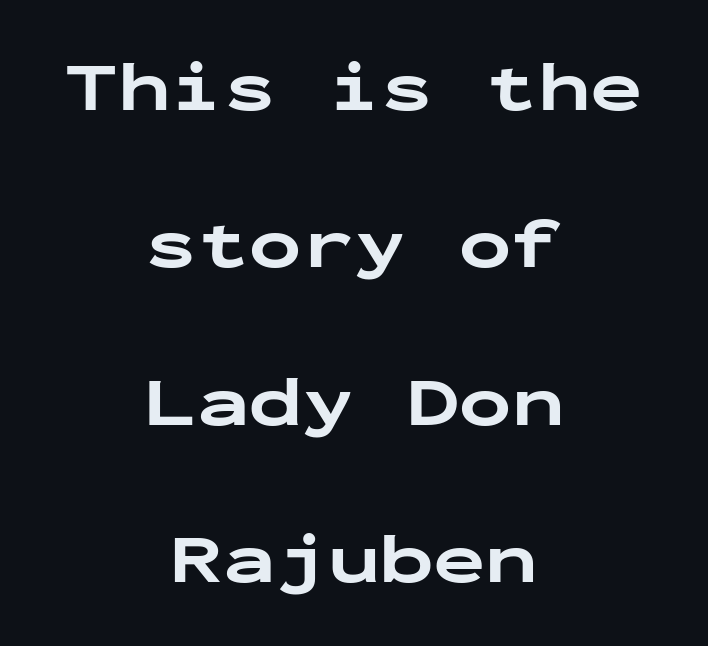
{"serif": "no", "italic": "no", "bold": "yes", "weight": "bold", "width": "wide", "stroke_contrast": "low", "x_height": "medium", "monospaced": "yes", "underline": "no", "align": "center", "line_spacing": "loose", "line_spacing_ratio": 2.25, "letter_spacing": "normal", "letter_spacing_em": 0.0, "glyph_px": 70}
